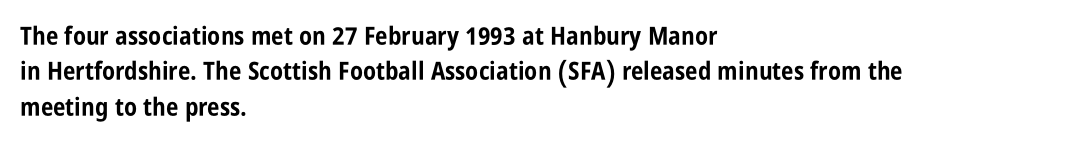
Q: Is the text bold? A: Yes.
Q: Is the text italic (slanted)? A: No, it is upright.
Q: Is the text underlined? A: No.
Q: How is the paragraph aligned? A: Left-aligned.
Q: Is the spacing between letters normal or unusually wide? A: Normal.
Q: Is the spacing between lines tight, normal or loose? A: Normal.
